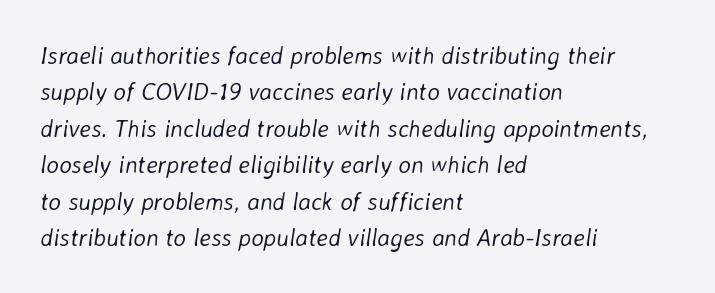
Q: Is the text bold? A: No.
Q: Is the text italic (slanted)? A: Yes, it leans right by about 8 degrees.
Q: Is the text underlined? A: No.
Q: How is the paragraph aligned? A: Left-aligned.
Q: Is the spacing between letters normal or unusually wide? A: Normal.
Q: Is the spacing between lines tight, normal or loose? A: Normal.
